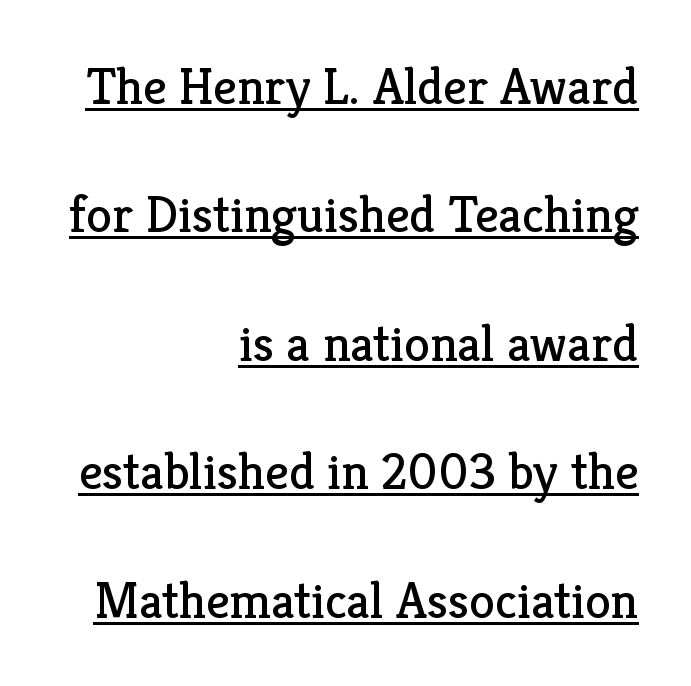
Rendered with straight, roman letterforms. Font category for this specimen: serif. The passage is arranged like a letterhead date or caption credit — flush right. The rendering uses natural spacing where letterforms have individual widths.
